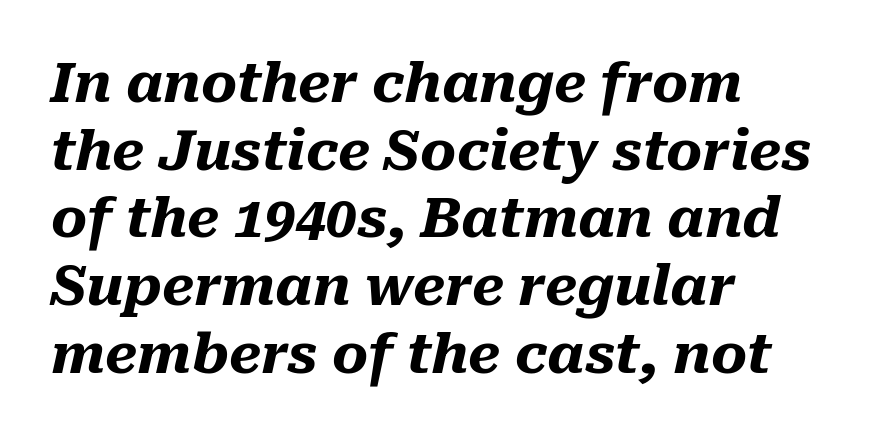
In terms of weight, the rendering is a true, heavy bold. The rendering uses natural spacing where letterforms have individual widths. Honestly, the letter spacing is just normal — you wouldn't notice it. The glyphs are unaccompanied by any horizontal stroke below them. Italic: yes, the glyphs are oblique.
